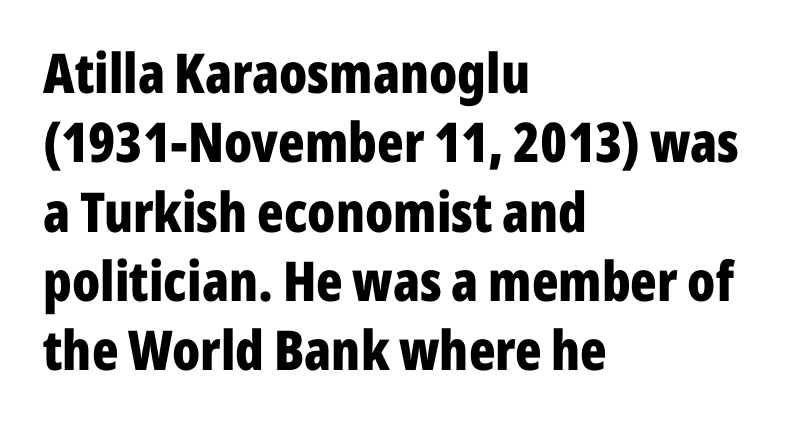
{"serif": "no", "italic": "no", "bold": "yes", "weight": "bold", "width": "condensed", "stroke_contrast": "low", "x_height": "medium", "monospaced": "no", "underline": "no", "align": "left", "line_spacing": "normal", "line_spacing_ratio": 1.26, "letter_spacing": "normal", "letter_spacing_em": 0.0, "glyph_px": 55}
